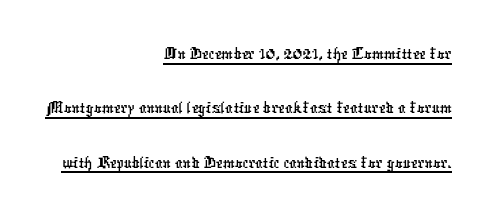
The image shows 38 px condensed sans-serif type; set right-aligned, normal line spacing (1.43x), normal letter spacing, underlined; low stroke contrast and a medium x-height.
